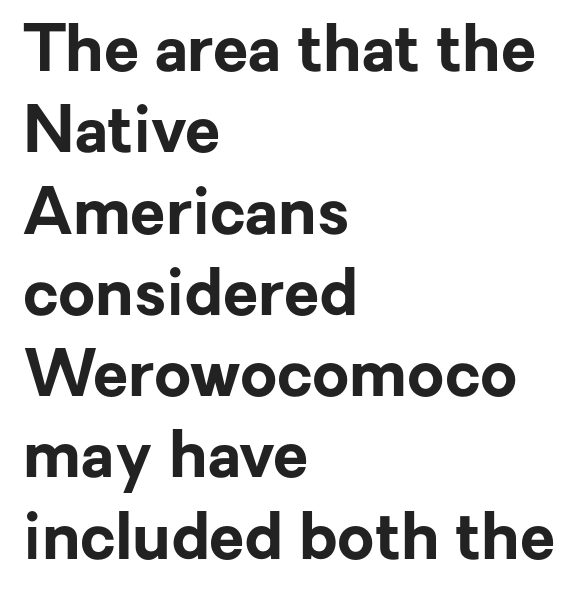
The image shows 64 px bold sans-serif type, upright; set left-aligned, normal line spacing (1.27x), normal letter spacing, not underlined; low stroke contrast and a medium x-height.
